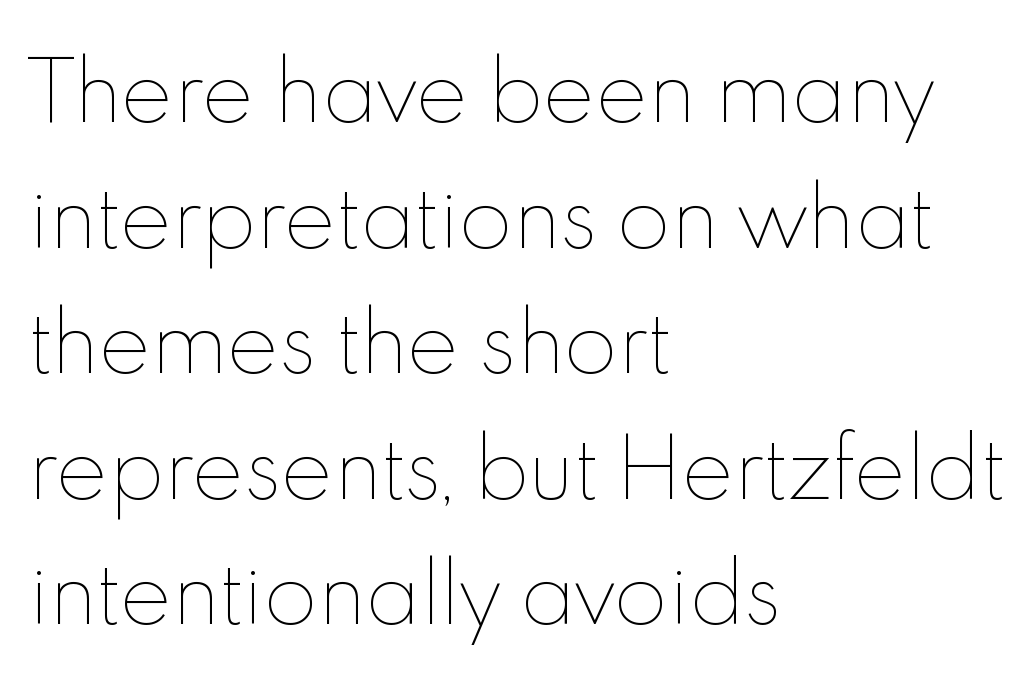
The image shows 79 px thin type, upright; set left-aligned, normal line spacing (1.59x), normal letter spacing, not underlined; a small x-height.
